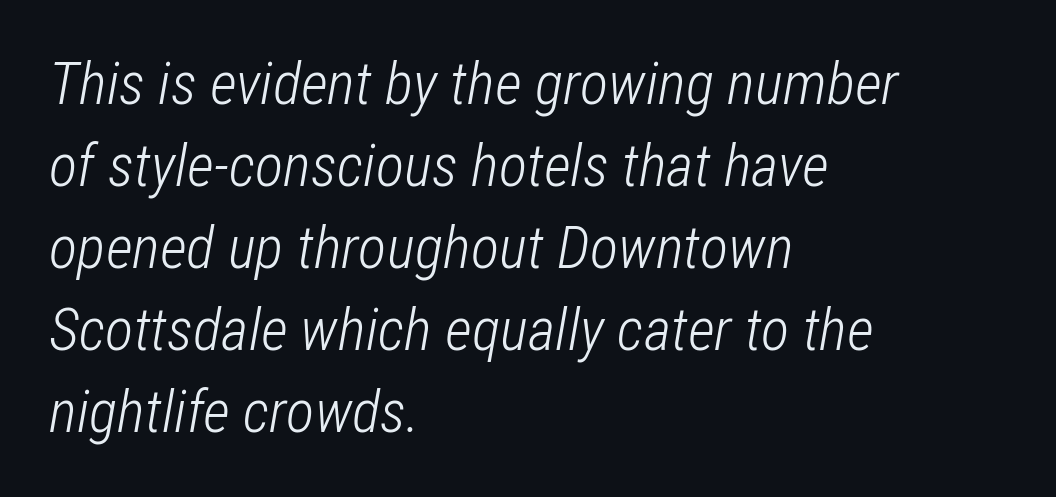
The image shows 59 px light, condensed type, italic (leaning right); set left-aligned, normal line spacing (1.39x), normal letter spacing, not underlined; low stroke contrast and a medium x-height.
